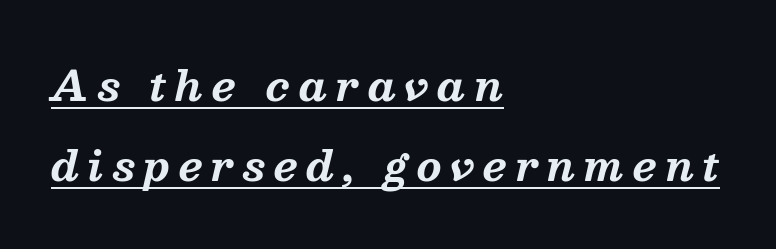
Q: Is the text bold? A: Yes.
Q: Is the text italic (slanted)? A: Yes, it leans right by about 13 degrees.
Q: Is the typeface a serif or a sans-serif typeface? A: Serif.
Q: Is the text underlined? A: Yes.
Q: How is the paragraph aligned? A: Left-aligned.
Q: Is the spacing between letters normal or unusually wide? A: Unusually wide.
Q: Is the spacing between lines tight, normal or loose? A: Loose.
Q: Width (condensed, normal, or wide)? A: Normal.
Q: Stroke contrast? A: Medium.
Q: x-height? A: Medium.
Q: Monospaced? A: No.
